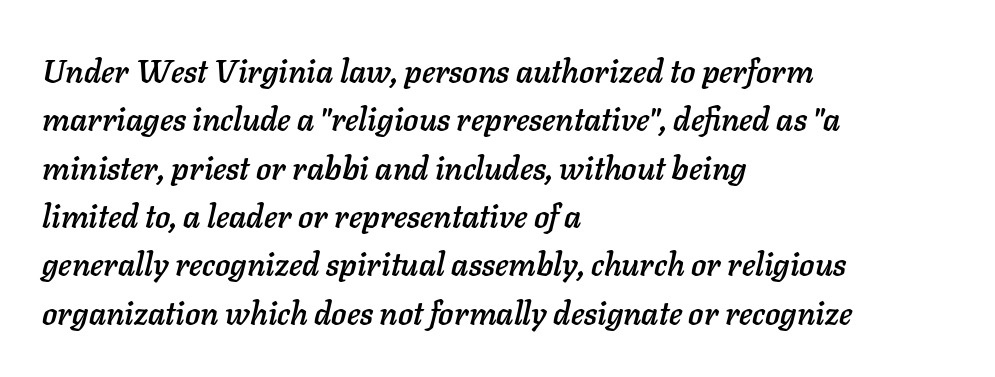
{"italic": "yes", "lean": "right", "slant_degrees": 11, "width": "normal", "stroke_contrast": "low", "x_height": "medium", "monospaced": "no", "underline": "no", "align": "left", "line_spacing": "normal", "line_spacing_ratio": 1.51, "letter_spacing": "normal", "letter_spacing_em": 0.0, "glyph_px": 32}
